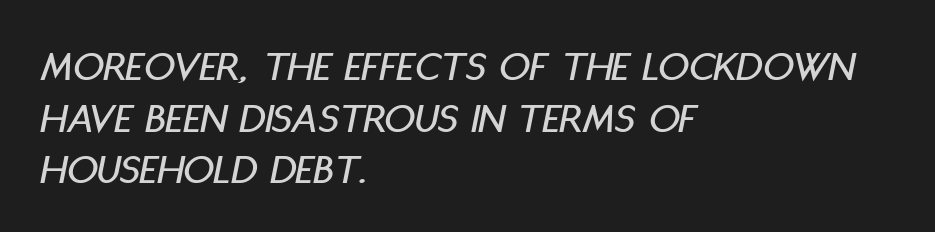
Nobody touched the tracking dial on this one. The passage shown leans; its letterforms are oblique. Spacing verdict: proportional, widths tailored to each character. Just letters on the line, the space beneath them empty. Teacher's note: observe the even left margin — that is flush-left alignment.
